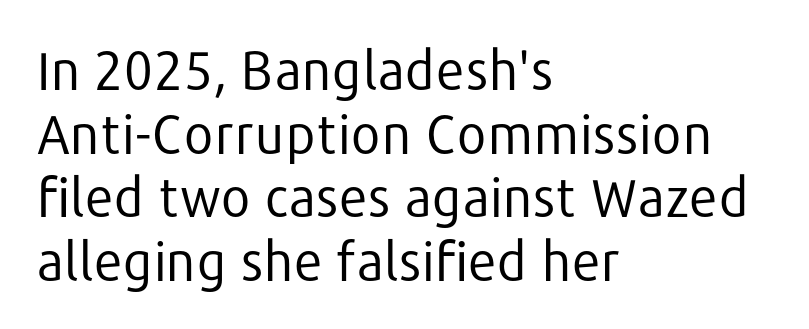
The image shows 53 px regular-weight sans-serif type, upright; set left-aligned, line spacing 1.2x, normal letter spacing, not underlined; low stroke contrast and a medium x-height.
